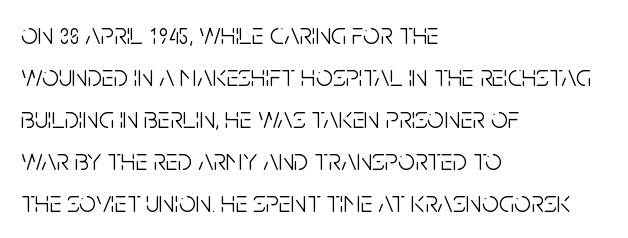
Glance below the letters and you will spot only blank space. Ordinary non-slanted type is in use. The cut favours lightness, reaching ordinary text weight at its darkest. Looks like regular typesetting: each glyph gets only the width it needs. Grotesque or geometric, the face here clearly has no serifs. Spacing between characters is what you'd get straight out of the box.
